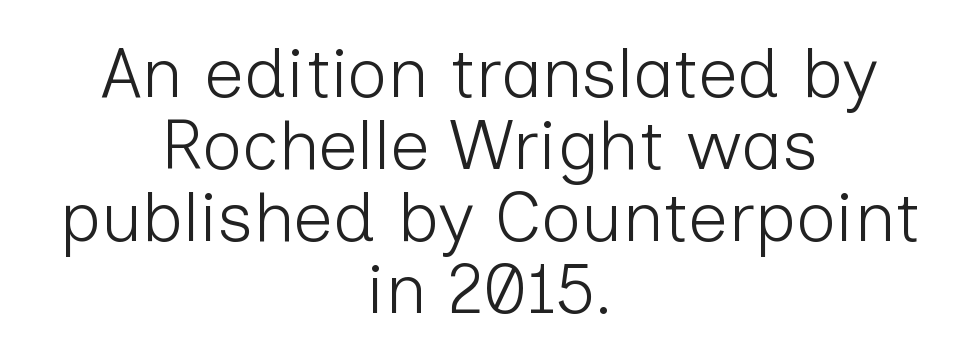
{"serif": "no", "italic": "no", "bold": "no", "weight": "light", "width": "normal", "stroke_contrast": "low", "x_height": "medium", "monospaced": "no", "underline": "no", "align": "center", "line_spacing": "tight", "line_spacing_ratio": 1.03, "letter_spacing": "normal", "letter_spacing_em": 0.0, "glyph_px": 70}
